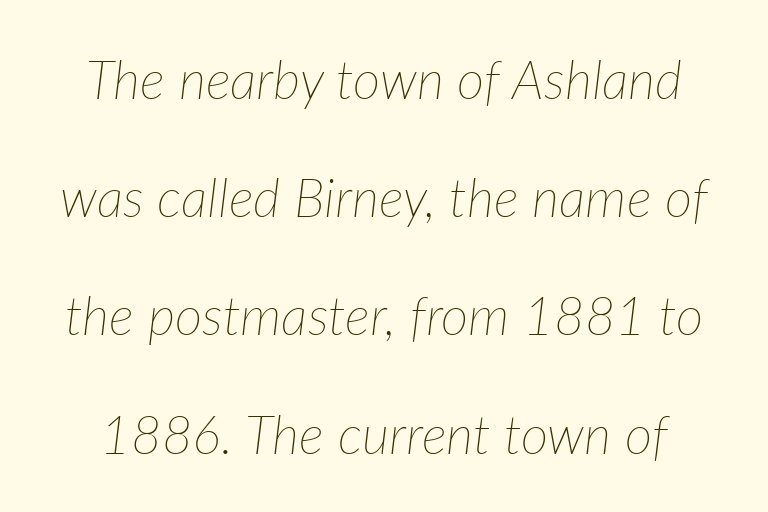
Q: Is the text bold? A: No.
Q: Is the text italic (slanted)? A: Yes, it leans right by about 7 degrees.
Q: Is the text underlined? A: No.
Q: Is the spacing between letters normal or unusually wide? A: Normal.
Q: Is the spacing between lines tight, normal or loose? A: Loose.
Q: Width (condensed, normal, or wide)? A: Normal.
Q: Stroke contrast? A: Low.
Q: x-height? A: Medium.
Q: Monospaced? A: No.
